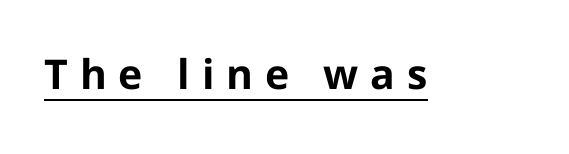
Italic: no, the glyphs are upright roman. Display-style spreading of the glyphs; the letterfit is very open. Heft: maximum for text — a bold. Is there an underline? Yes — a line sits under the letters. The rendering uses natural spacing where letterforms have individual widths.
